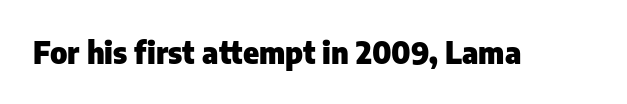
A typesetter would call this proportional, since set widths differ per character. Rule under the text: the space is simply empty. Nope, no serifs anywhere on these letters. Does the lettering tilt? It doesn't — this is upright. Spacing between characters is what you'd get straight out of the box. Emphasis by weight is at full strength: bold.
